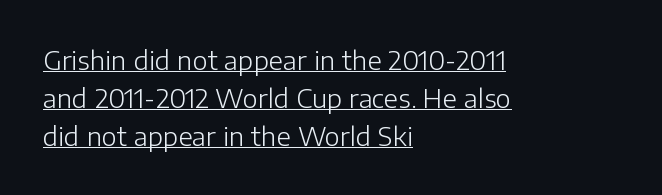
The characters are drawn with everyday or finer stroke widths. Reading down the block, your eye returns to a fixed left position each line. This rendering leaves character spacing at its baseline value. In designer terms, the underline attribute is active on this setting. Posture: straight, roman, zero tilt. The rendering uses a moderate line-height, typical for paragraphs.
